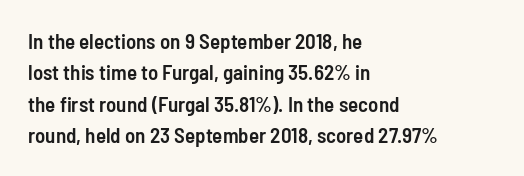
The image shows 21 px text type, upright; set left-aligned, normal line spacing (1.49x), normal letter spacing, not underlined.
